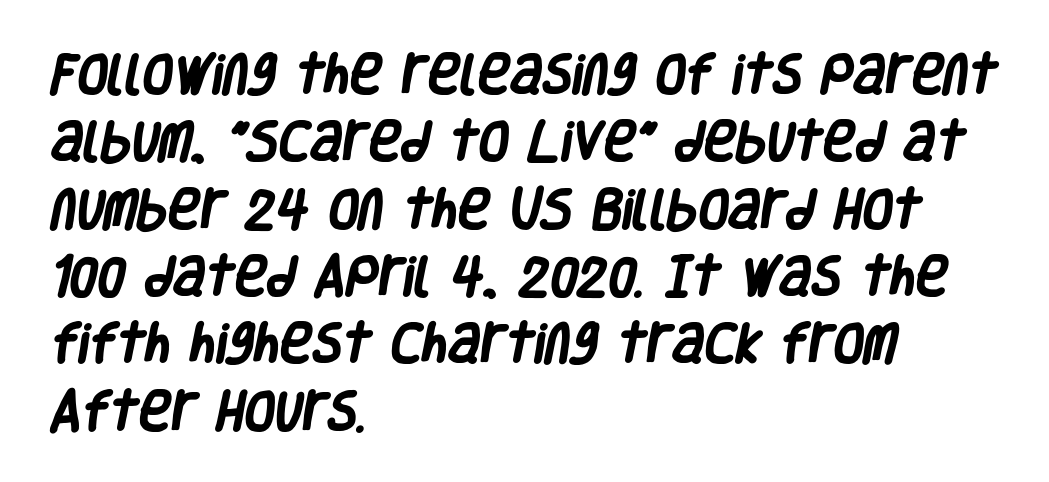
There is no visible air inserted between adjacent glyphs. The letters are bold, with thick, heavy strokes. Looks like regular typesetting: each glyph gets only the width it needs. Rows of type keep a routine distance in the vertical direction. The letters carry no serifs — their stems end cleanly without finishing strokes.
